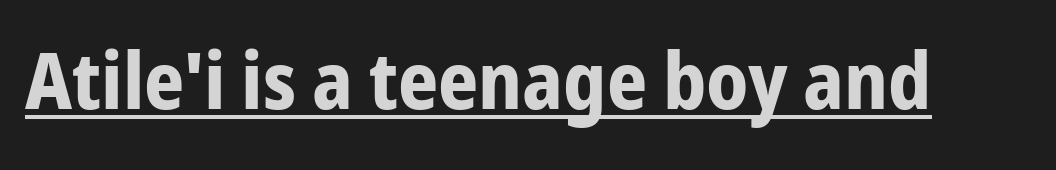
Q: Is the text bold? A: Yes.
Q: Is the text italic (slanted)? A: No, it is upright.
Q: Is the typeface a serif or a sans-serif typeface? A: Sans-serif.
Q: Is the text underlined? A: Yes.
Q: Is the spacing between letters normal or unusually wide? A: Normal.
Q: Width (condensed, normal, or wide)? A: Condensed.
Q: Stroke contrast? A: Low.
Q: x-height? A: Medium.
Q: Monospaced? A: No.
